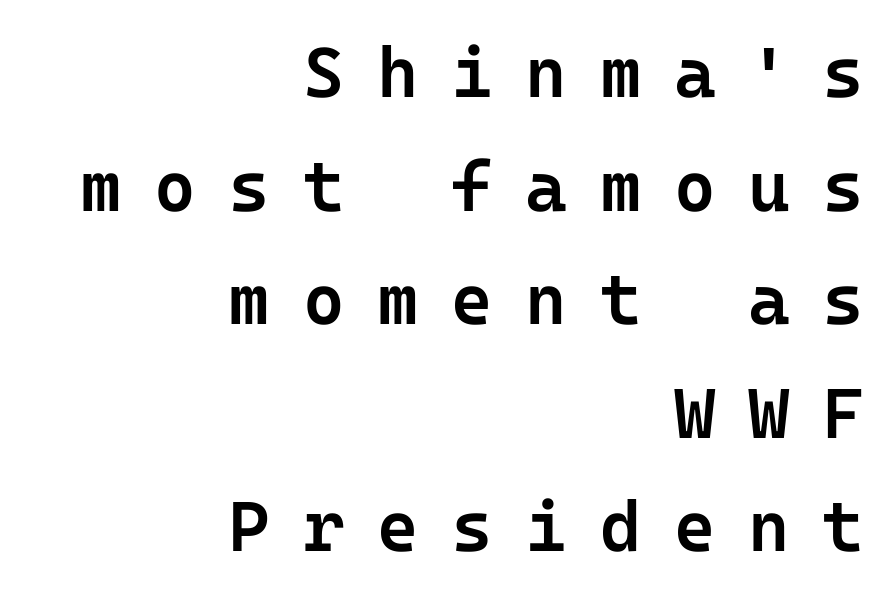
The image shows 71 px semibold sans-serif type, upright; set right-aligned, normal line spacing (1.6x), unusually wide letter spacing (+0.46 em), not underlined; low stroke contrast and a medium x-height.
